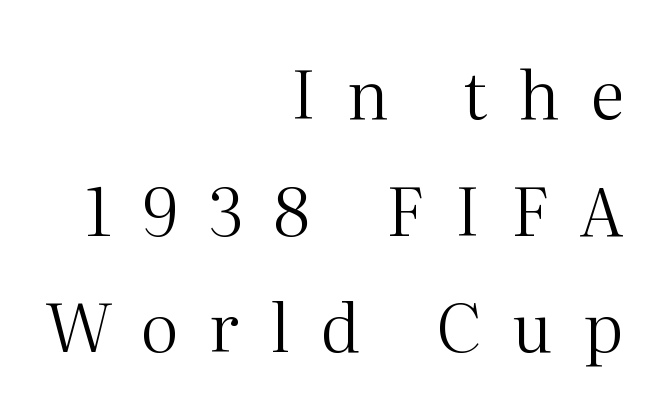
Q: Is the text bold? A: No.
Q: Is the text italic (slanted)? A: No, it is upright.
Q: Is the typeface a serif or a sans-serif typeface? A: Serif.
Q: Is the text underlined? A: No.
Q: How is the paragraph aligned? A: Right-aligned.
Q: Is the spacing between letters normal or unusually wide? A: Unusually wide.
Q: Width (condensed, normal, or wide)? A: Normal.
Q: Stroke contrast? A: Medium.
Q: x-height? A: Medium.
Q: Monospaced? A: No.
